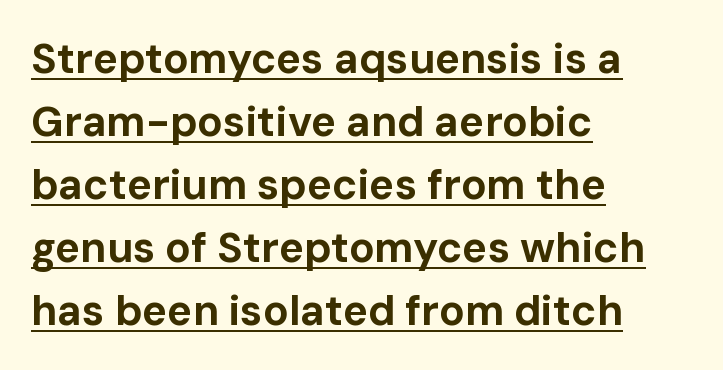
The typesetter has applied underlining to the passage shown. This sample uses an upright cut, with every glyph sitting square on the baseline. Honestly, the letter spacing is just normal — you wouldn't notice it. Looks like regular typesetting: each glyph gets only the width it needs.
